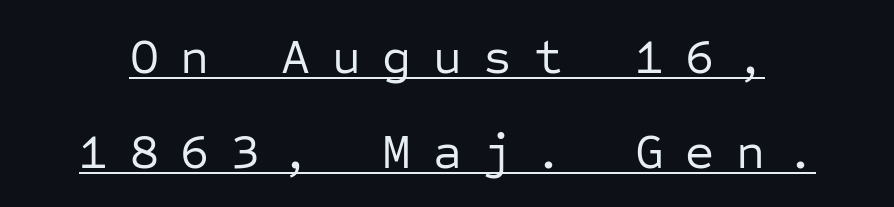
The rendered words wear a rule along their underside. Vertical strokes here are truly vertical. The letters look calm and open, with moderate or lighter stems. Do the characters align in a grid? Yes, the font is monospaced.
